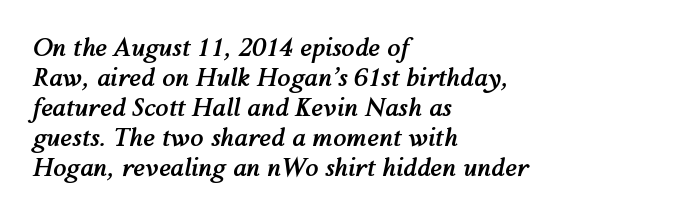
Q: Is the text bold? A: Yes.
Q: Is the text italic (slanted)? A: Yes, it leans right by about 12 degrees.
Q: Is the text underlined? A: No.
Q: How is the paragraph aligned? A: Left-aligned.
Q: Is the spacing between letters normal or unusually wide? A: Normal.
Q: Is the spacing between lines tight, normal or loose? A: Normal.
